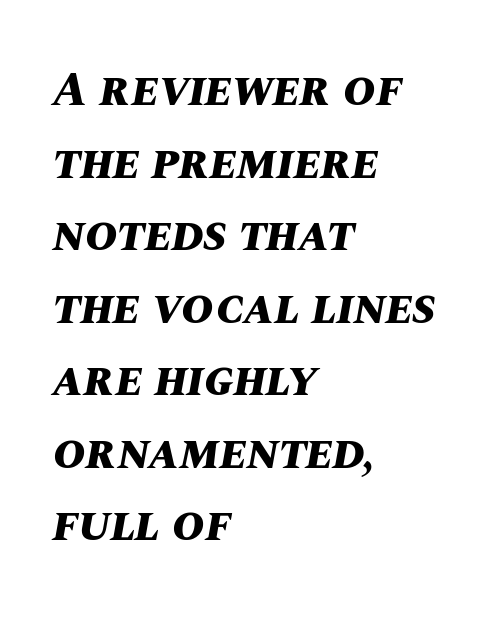
Think of a printed novel: that variable character pitch is what you see here. This block has exactly the height ordinary leading produces. As a designer I'd log this as weight 700, bold. What stands out about the letter spacing? Nothing — it is the standard amount. Does the copy run flush right? No — it runs flush left. Descender tails drop into unmarked territory.
